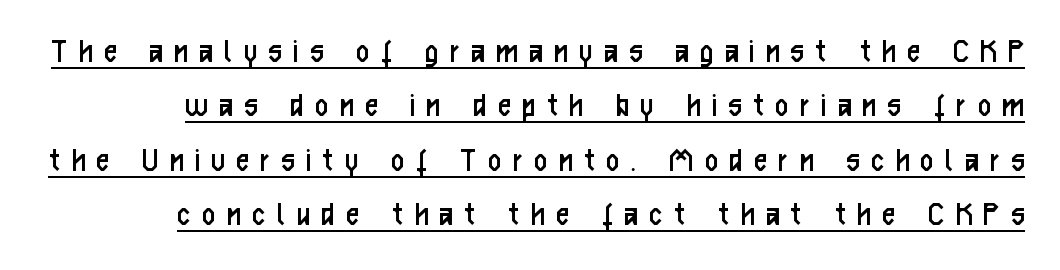
The image shows 36 px regular-weight, condensed sans-serif type, upright; set normal line spacing (1.51x), unusually wide letter spacing (+0.33 em), underlined; low stroke contrast and a medium x-height.
